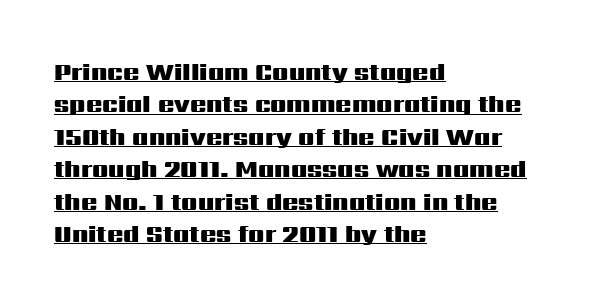
The image shows 24 px bold type, upright; set left-aligned, normal line spacing (1.35x), normal letter spacing, underlined.
